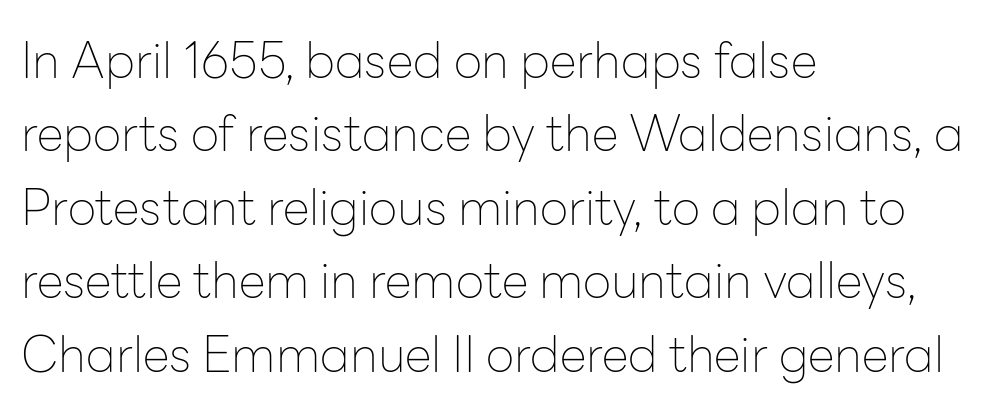
The image shows 49 px thin sans-serif type, upright; set left-aligned, normal line spacing (1.5x), normal letter spacing, not underlined; low stroke contrast and a medium x-height.
